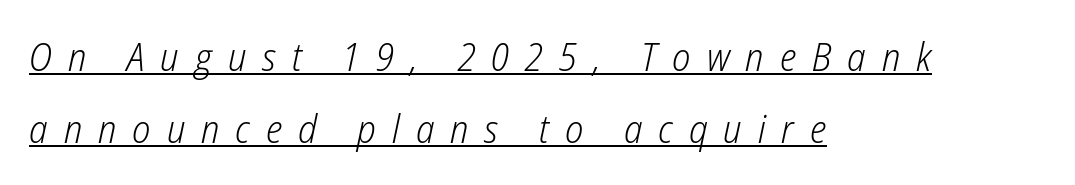
It's the slanting kind of type. Each word looks stretched out because of the extra space between its letters. The rendering uses natural spacing where letterforms have individual widths. Like a heading marked for emphasis, these lines bear an underscore. Caption: multi-line text, flush left, ragged right.
